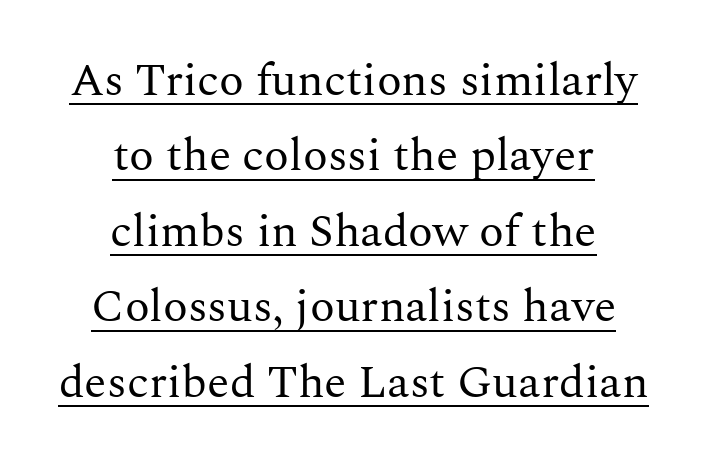
Q: Is the text bold? A: No.
Q: Is the text italic (slanted)? A: No, it is upright.
Q: Is the typeface a serif or a sans-serif typeface? A: Serif.
Q: Is the text underlined? A: Yes.
Q: How is the paragraph aligned? A: Centered.
Q: Is the spacing between letters normal or unusually wide? A: Normal.
Q: Is the spacing between lines tight, normal or loose? A: Normal.
Q: Width (condensed, normal, or wide)? A: Normal.
Q: Stroke contrast? A: Medium.
Q: x-height? A: Medium.
Q: Monospaced? A: No.
